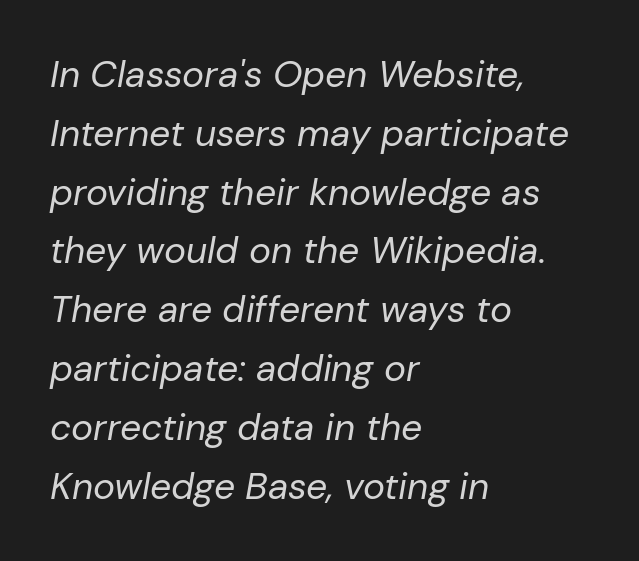
Is this a heavy cut? Hardly; it is regular or lighter. No word sits above an underline. An italicized treatment has been applied to the whole sample. The block of text has a typical density, with ordinary space between rows. This sample has the flowing, uneven cadence of proportional lettering.
